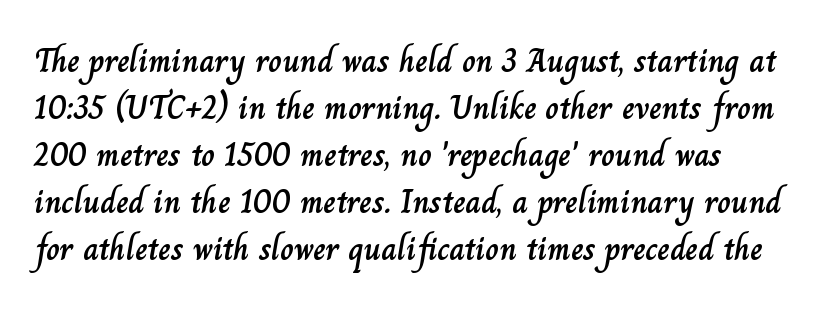
Q: Is the text italic (slanted)? A: Yes.
Q: Is the text underlined? A: No.
Q: How is the paragraph aligned? A: Left-aligned.
Q: Is the spacing between letters normal or unusually wide? A: Normal.
Q: Is the spacing between lines tight, normal or loose? A: Normal.
Q: Width (condensed, normal, or wide)? A: Normal.
Q: Stroke contrast? A: Low.
Q: x-height? A: Small.
Q: Monospaced? A: No.
